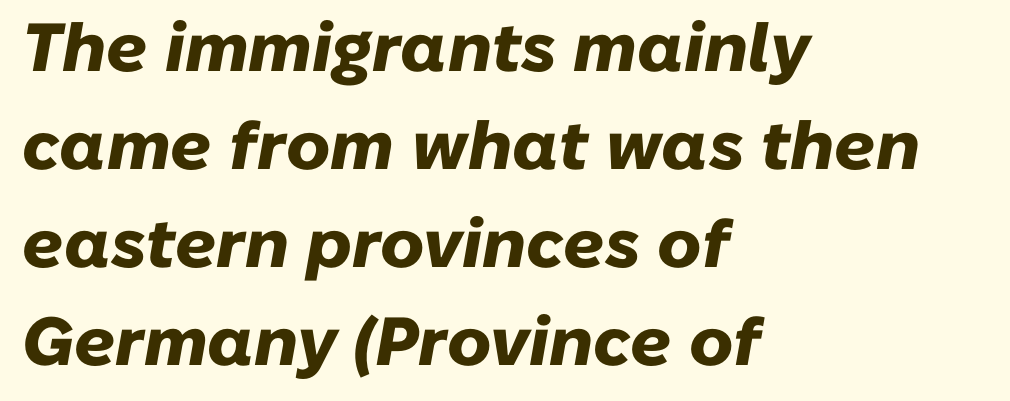
The image shows 68 px heavy type, italic (leaning right); set left-aligned, normal line spacing (1.44x), normal letter spacing, not underlined; low stroke contrast and a medium x-height.
